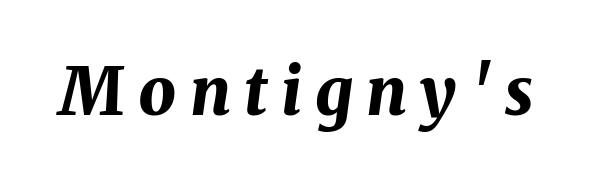
Q: Is the text bold? A: Yes.
Q: Is the text italic (slanted)? A: Yes, it leans right by about 8 degrees.
Q: Is the text underlined? A: No.
Q: Is the spacing between letters normal or unusually wide? A: Unusually wide.
Q: Width (condensed, normal, or wide)? A: Normal.
Q: Stroke contrast? A: Medium.
Q: x-height? A: Medium.
Q: Monospaced? A: No.
